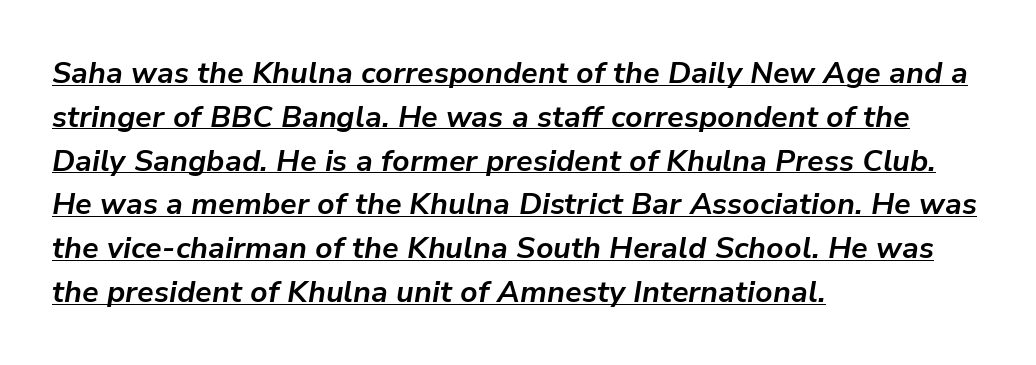
Q: Is the text bold? A: Yes.
Q: Is the text italic (slanted)? A: Yes, it leans right by about 9 degrees.
Q: Is the text underlined? A: Yes.
Q: How is the paragraph aligned? A: Left-aligned.
Q: Is the spacing between letters normal or unusually wide? A: Normal.
Q: Is the spacing between lines tight, normal or loose? A: Normal.
Q: Width (condensed, normal, or wide)? A: Normal.
Q: Stroke contrast? A: Low.
Q: x-height? A: Medium.
Q: Monospaced? A: No.
